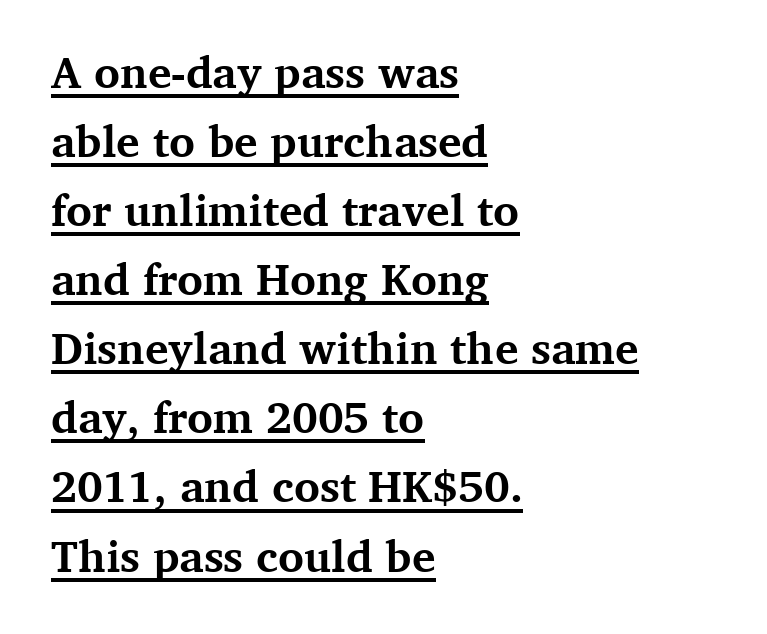
{"serif": "yes", "italic": "no", "bold": "yes", "weight": "bold", "width": "normal", "stroke_contrast": "medium", "x_height": "medium", "monospaced": "no", "underline": "yes", "align": "left", "line_spacing": "normal", "line_spacing_ratio": 1.57, "letter_spacing": "normal", "letter_spacing_em": 0.0, "glyph_px": 44}
